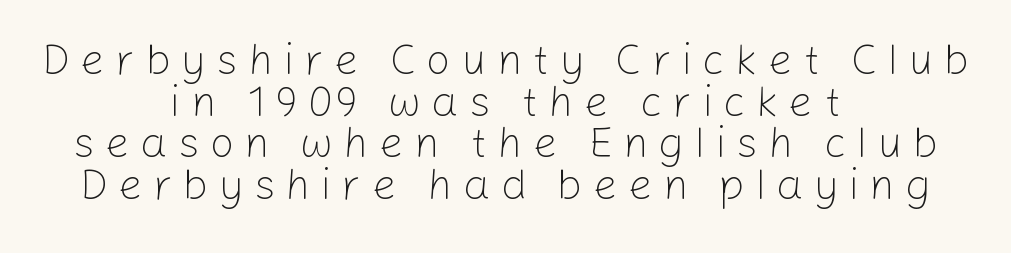
The image shows 43 px light sans-serif type, upright; set centered, tight line spacing (0.97x), unusually wide letter spacing (+0.24 em), not underlined; low stroke contrast and a medium x-height.
